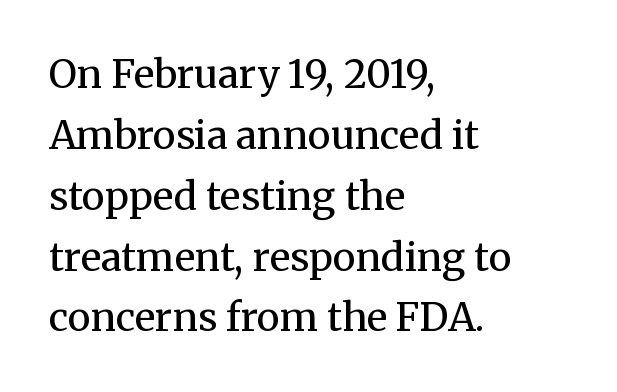
Ordinary non-slanted type is in use. These lines are set flush left with a ragged right edge. The passage shown is typed in a proportional face where columns would drift. In terms of letterform style, serifs are clearly present. Letters rest on an invisible, unmarked baseline.
